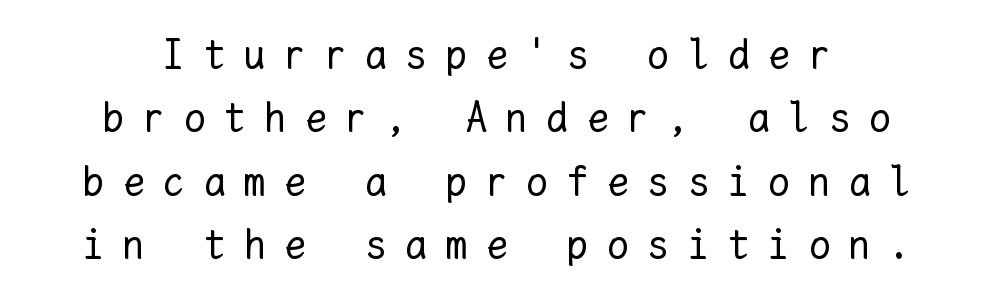
This rendering uses center alignment, leaving both contours irregular but symmetric. Substantial extra tracking has been applied to these lines. A roman cut, with each character standing at attention. Is the type heavy? It reads as light-to-regular instead. The foot of each line stays bare and open.
